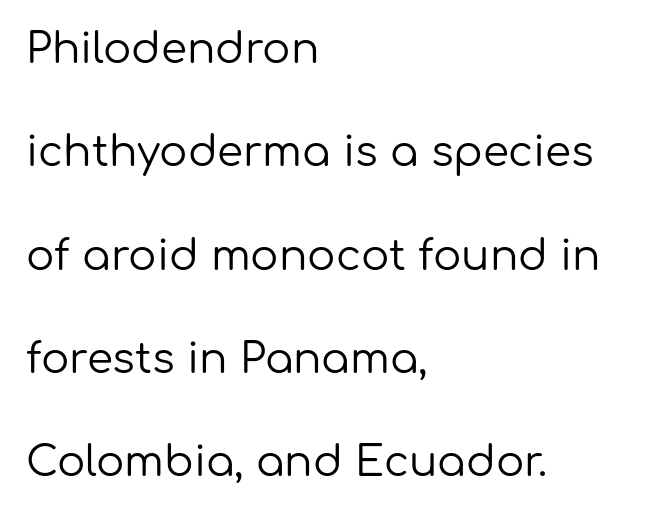
{"serif": "no", "italic": "no", "bold": "no", "weight": "regular", "width": "normal", "stroke_contrast": "low", "x_height": "medium", "monospaced": "no", "underline": "no", "align": "left", "line_spacing": "loose", "line_spacing_ratio": 2.46, "letter_spacing": "normal", "letter_spacing_em": 0.0, "glyph_px": 42}
